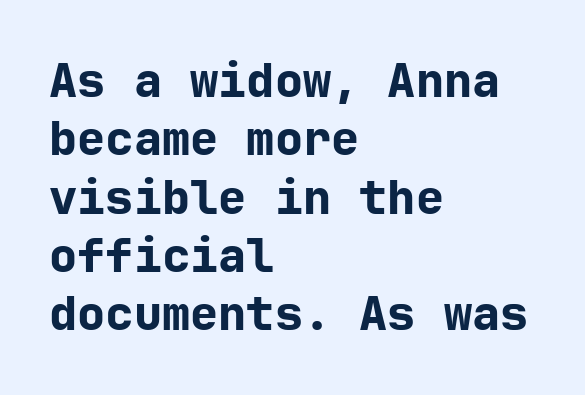
The image shows 47 px bold sans-serif type, upright; set left-aligned, line spacing 1.24x, normal letter spacing, not underlined; low stroke contrast and a medium x-height.
